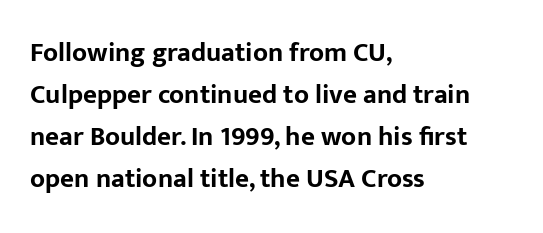
{"italic": "no", "bold": "yes", "underline": "no", "align": "left", "line_spacing": "normal", "line_spacing_ratio": 1.56, "letter_spacing": "normal", "letter_spacing_em": 0.0, "glyph_px": 27}
